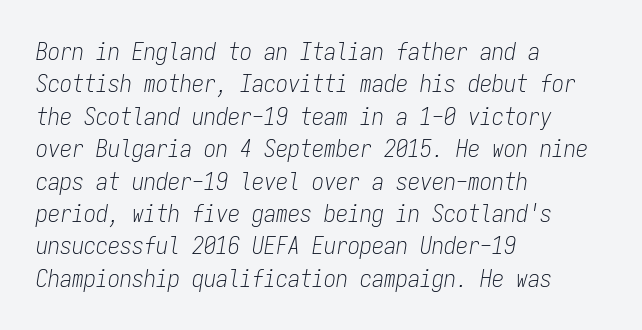
Does extra space separate the letters? No, they use regular spacing. The face used here has a pronounced slope to its letters. In CSS terms this would be text-align: left. Quick note: underline off. The rows are spaced the way most documents space them.
